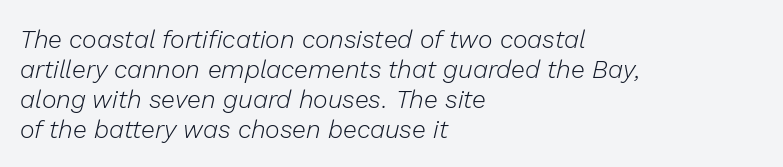
Q: Is the text bold? A: No.
Q: Is the text italic (slanted)? A: Yes, it leans right by about 13 degrees.
Q: Is the text underlined? A: No.
Q: How is the paragraph aligned? A: Left-aligned.
Q: Is the spacing between letters normal or unusually wide? A: Normal.
